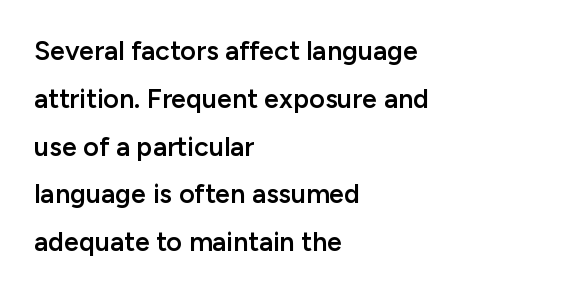
Does the copy run flush right? No — it runs flush left. Plain, unruled lines of type. On the weight axis this lands at semibold, roughly 600. Caption: standard tracking, unaltered. Is there any slant? The stems are plumb.
